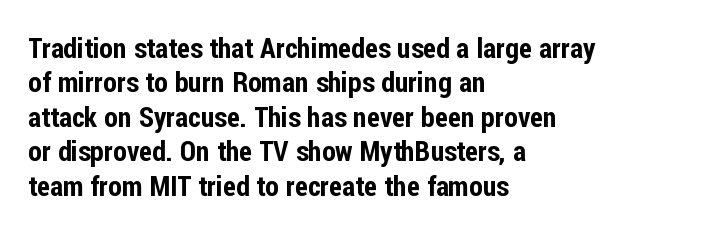
The image shows 28 px condensed sans-serif type, upright; set left-aligned, line spacing 1.23x, normal letter spacing, not underlined; low stroke contrast and a medium x-height.
